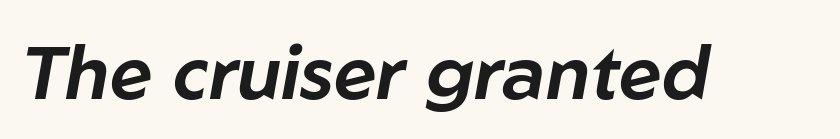
{"italic": "yes", "lean": "right", "slant_degrees": 10, "width": "normal", "stroke_contrast": "low", "x_height": "medium", "monospaced": "no", "underline": "no", "letter_spacing": "normal", "letter_spacing_em": 0.0, "glyph_px": 75}
